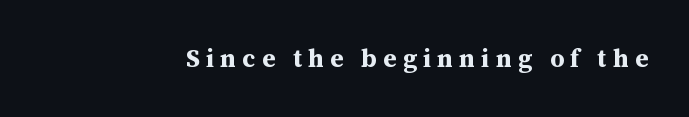
{"italic": "no", "bold": "yes", "underline": "no", "letter_spacing": "wide", "letter_spacing_em": 0.25, "glyph_px": 25}
